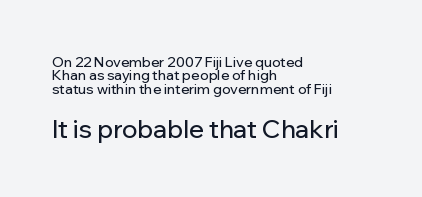
Caption: upper text group reduced, lower text group enlarged. No word sits above an underline. Honestly, the letter spacing is just normal — you wouldn't notice it. Do the letters lean? They stand straight. The text block is weighted toward the left margin, trailing off unevenly rightward.
